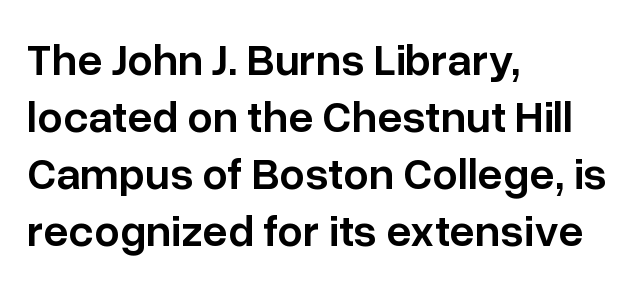
Q: Is the text bold? A: Semi-bold.
Q: Is the text italic (slanted)? A: No, it is upright.
Q: Is the typeface a serif or a sans-serif typeface? A: Sans-serif.
Q: Is the text underlined? A: No.
Q: How is the paragraph aligned? A: Left-aligned.
Q: Is the spacing between letters normal or unusually wide? A: Normal.
Q: Is the spacing between lines tight, normal or loose? A: Normal.
Q: Width (condensed, normal, or wide)? A: Normal.
Q: Stroke contrast? A: Low.
Q: x-height? A: Medium.
Q: Monospaced? A: No.
